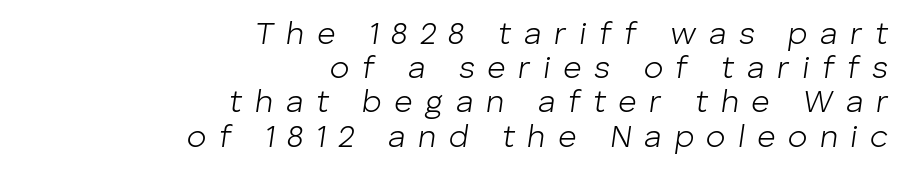
A typesetter would call this leading minimal, almost set solid. Display-style spreading of the glyphs; the letterfit is very open. This sample has the flowing, uneven cadence of proportional lettering. Only glyphs here, with clear space below each row. No chunkiness to these letters — they're not bold.
